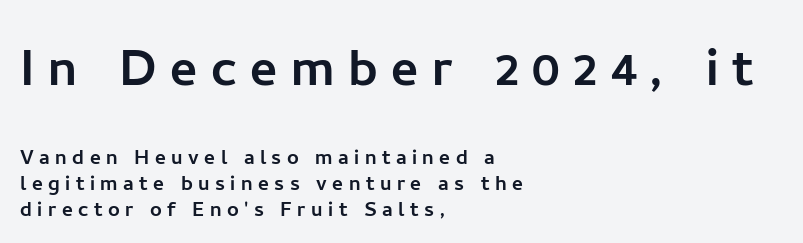
Baseline-to-baseline distance is barely more than the letter height. Each word looks stretched out because of the extra space between its letters. Quick note: not italic, upright. Here the designer chose a conventional face with non-uniform glyph widths.
